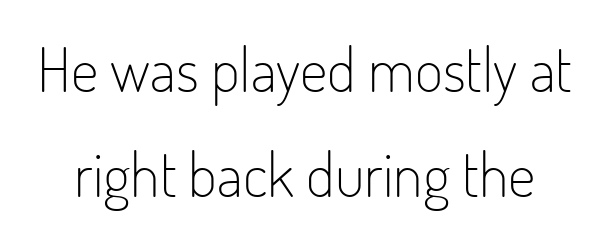
{"serif": "no", "italic": "no", "bold": "no", "weight": "light", "width": "condensed", "stroke_contrast": "low", "x_height": "small", "monospaced": "no", "underline": "no", "line_spacing_ratio": 1.72, "letter_spacing": "normal", "letter_spacing_em": 0.0, "glyph_px": 61}
